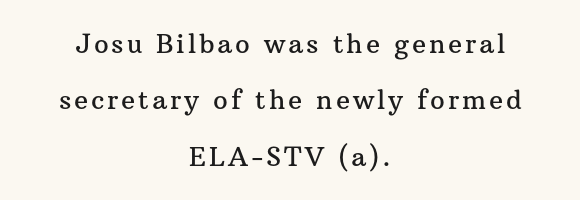
Q: Is the text italic (slanted)? A: No, it is upright.
Q: Is the text underlined? A: No.
Q: How is the paragraph aligned? A: Centered.
Q: Is the spacing between lines tight, normal or loose? A: Loose.
